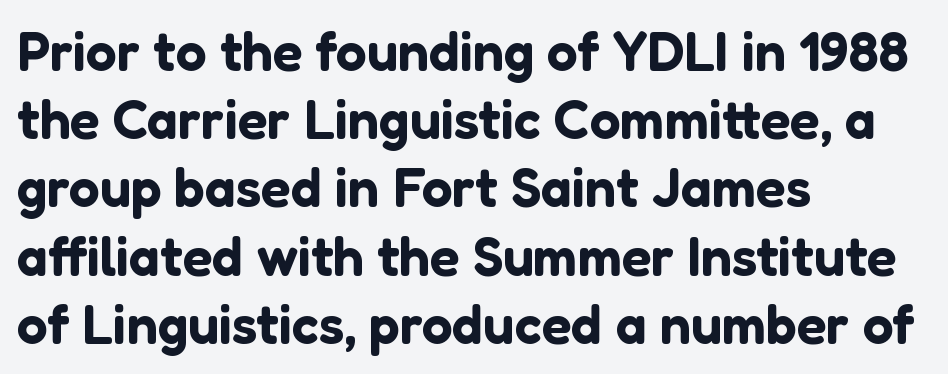
The type sits square on the baseline with zero lean. A typesetter would label this face a sans. Descenders hang freely into open space. Nothing unusual about the tracking: characters are spaced as the font intends.
